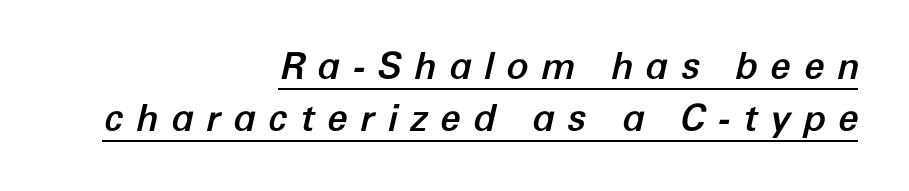
Q: Is the text italic (slanted)? A: Yes, it leans right by about 12 degrees.
Q: Is the text underlined? A: Yes.
Q: How is the paragraph aligned? A: Right-aligned.
Q: Is the spacing between letters normal or unusually wide? A: Unusually wide.
Q: Is the spacing between lines tight, normal or loose? A: Normal.
Q: Width (condensed, normal, or wide)? A: Normal.
Q: Stroke contrast? A: Low.
Q: x-height? A: Medium.
Q: Monospaced? A: No.
